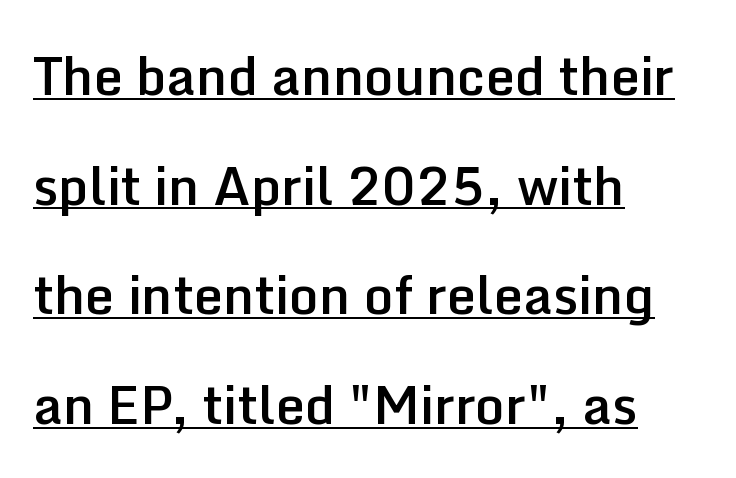
{"serif": "no", "italic": "no", "bold": "semi", "weight": "semibold", "width": "normal", "stroke_contrast": "low", "x_height": "medium", "monospaced": "no", "underline": "yes", "align": "left", "line_spacing": "loose", "line_spacing_ratio": 2.11, "letter_spacing": "normal", "letter_spacing_em": 0.0, "glyph_px": 52}
